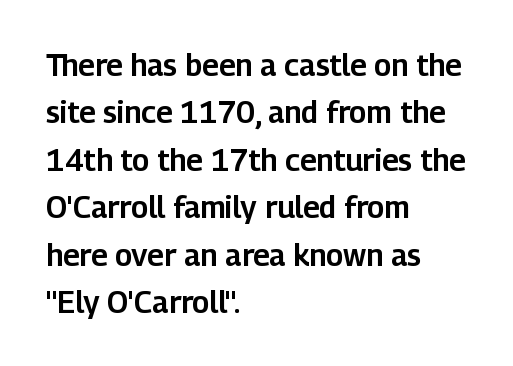
Q: Is the text italic (slanted)? A: No, it is upright.
Q: Is the typeface a serif or a sans-serif typeface? A: Sans-serif.
Q: Is the text underlined? A: No.
Q: How is the paragraph aligned? A: Left-aligned.
Q: Is the spacing between letters normal or unusually wide? A: Normal.
Q: Is the spacing between lines tight, normal or loose? A: Normal.
Q: Width (condensed, normal, or wide)? A: Normal.
Q: Stroke contrast? A: Low.
Q: x-height? A: Medium.
Q: Monospaced? A: No.
